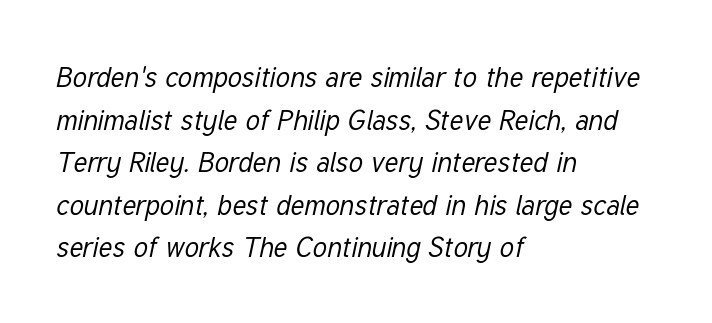
Q: Is the text bold? A: No.
Q: Is the text italic (slanted)? A: Yes, it leans right by about 12 degrees.
Q: Is the text underlined? A: No.
Q: How is the paragraph aligned? A: Left-aligned.
Q: Is the spacing between letters normal or unusually wide? A: Normal.
Q: Is the spacing between lines tight, normal or loose? A: Normal.
Q: Width (condensed, normal, or wide)? A: Condensed.
Q: Stroke contrast? A: Low.
Q: x-height? A: Medium.
Q: Monospaced? A: No.
